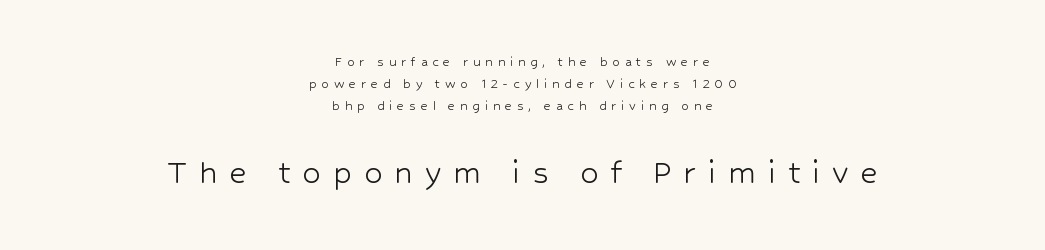
The image shows 37 px light sans-serif type, upright; set centered, normal line spacing (1.48x), unusually wide letter spacing (+0.32 em), not underlined; the second (bottom) block is 2.47x larger; low stroke contrast and a medium x-height.
